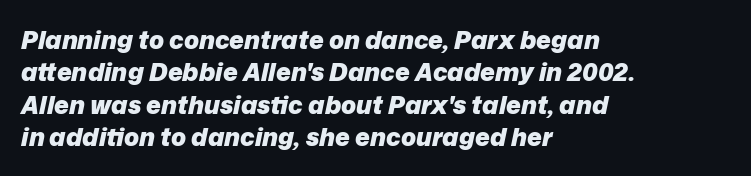
The image shows 25 px bold type, italic (leaning right); set left-aligned, normal line spacing (1.3x), normal letter spacing, not underlined.
